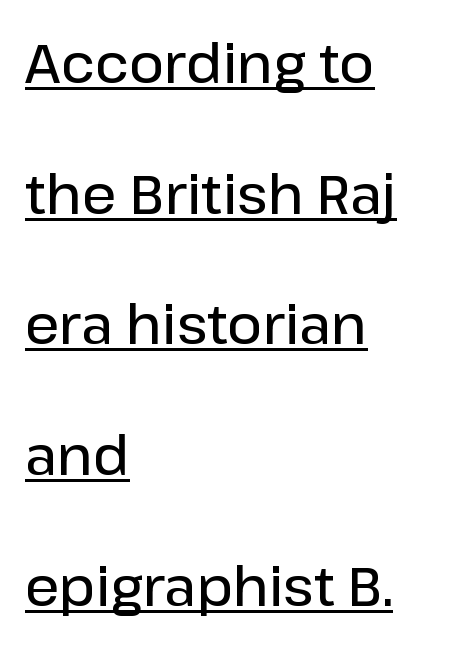
Q: Is the text bold? A: Semi-bold.
Q: Is the text italic (slanted)? A: No, it is upright.
Q: Is the typeface a serif or a sans-serif typeface? A: Sans-serif.
Q: Is the text underlined? A: Yes.
Q: How is the paragraph aligned? A: Left-aligned.
Q: Is the spacing between letters normal or unusually wide? A: Normal.
Q: Is the spacing between lines tight, normal or loose? A: Loose.
Q: Width (condensed, normal, or wide)? A: Normal.
Q: Stroke contrast? A: Low.
Q: x-height? A: Medium.
Q: Monospaced? A: No.
